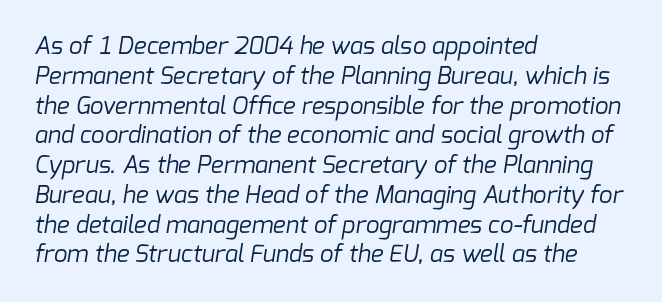
The image shows 24 px text type; set left-aligned, line spacing 1.24x, normal letter spacing, not underlined.
